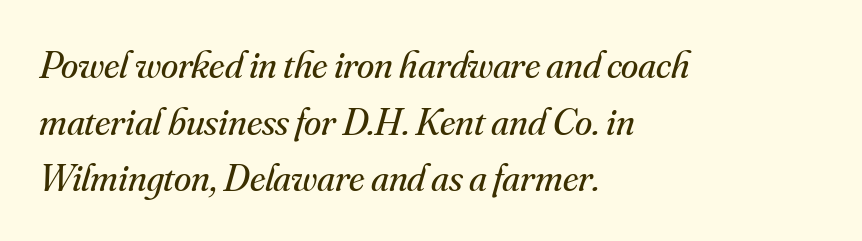
{"serif": "yes", "italic": "yes", "lean": "right", "slant_degrees": 16, "bold": "no", "weight": "regular", "width": "normal", "stroke_contrast": "medium", "x_height": "small", "monospaced": "no", "underline": "no", "align": "left", "line_spacing": "normal", "line_spacing_ratio": 1.45, "letter_spacing": "normal", "letter_spacing_em": 0.0, "glyph_px": 39}
